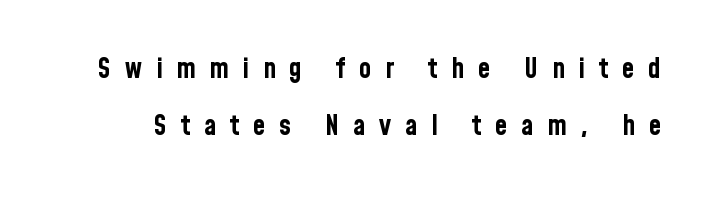
The image shows 28 px bold, condensed sans-serif type, upright; set loose line spacing (2.03x), unusually wide letter spacing (+0.49 em), not underlined; low stroke contrast and a medium x-height.
